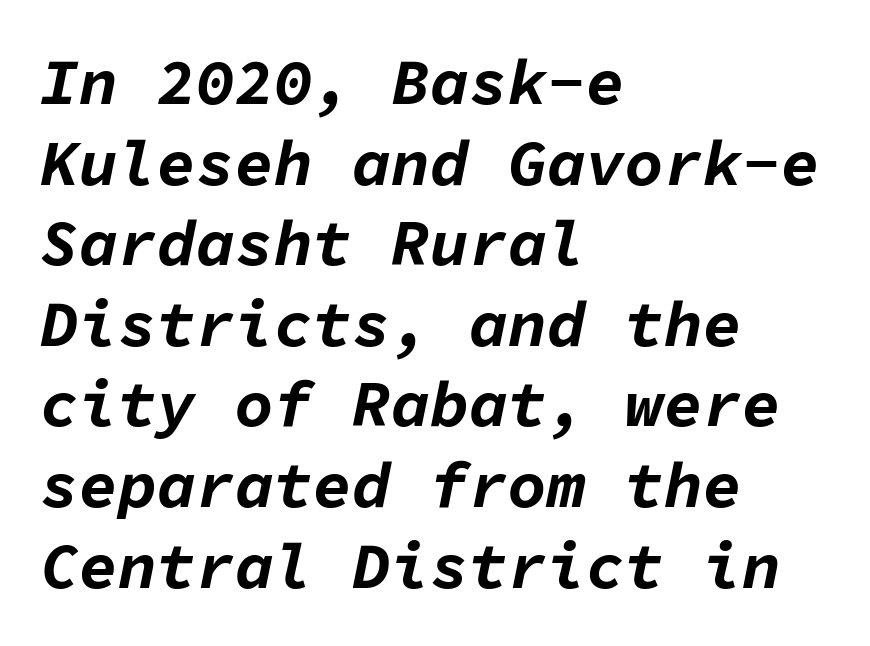
The image shows 65 px bold type, italic (leaning right), monospaced; set left-aligned, line spacing 1.24x, normal letter spacing, not underlined; low stroke contrast and a medium x-height.
